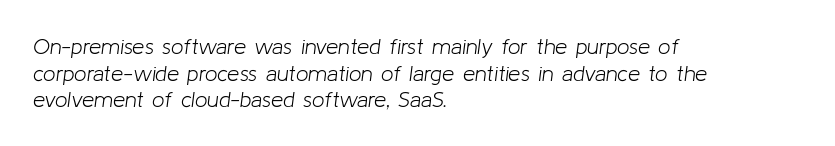
Slanted lettering throughout. Bold? No — there's no thickening of the strokes. The rendering anchors every line to the left-hand side. Beneath every word, the page is bare. Nobody touched the tracking dial on this one.
